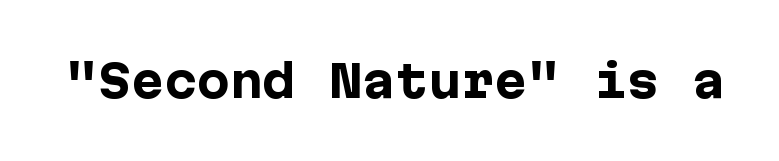
Q: Is the text bold? A: Yes.
Q: Is the text italic (slanted)? A: No, it is upright.
Q: Is the typeface a serif or a sans-serif typeface? A: Sans-serif.
Q: Is the text underlined? A: No.
Q: Is the spacing between letters normal or unusually wide? A: Normal.
Q: Width (condensed, normal, or wide)? A: Normal.
Q: Stroke contrast? A: Low.
Q: x-height? A: Medium.
